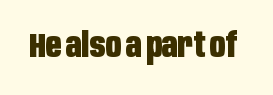
{"serif": "no", "italic": "no", "bold": "yes", "weight": "heavy", "width": "condensed", "stroke_contrast": "low", "x_height": "large", "monospaced": "no", "underline": "no", "letter_spacing": "normal", "letter_spacing_em": 0.0, "glyph_px": 34}
